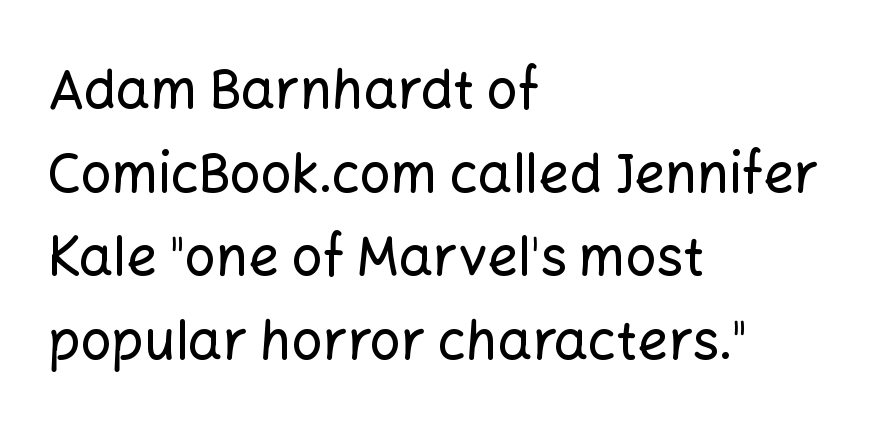
The image shows 54 px sans-serif type, upright; set left-aligned, normal line spacing (1.55x), normal letter spacing, not underlined; low stroke contrast and a medium x-height.
